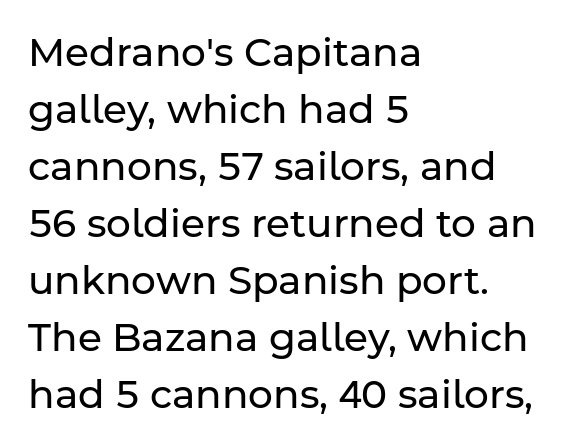
Letters have the restrained weight of plain body copy at most. Between one letter and the next there's only the usual sliver of space. In terms of letterform style, serifs are entirely absent. Horizontally, the lines are justified to the leading edge only. A typesetter would mark this as roman, not italic. Anything drawn beneath the words? Only blank space.
